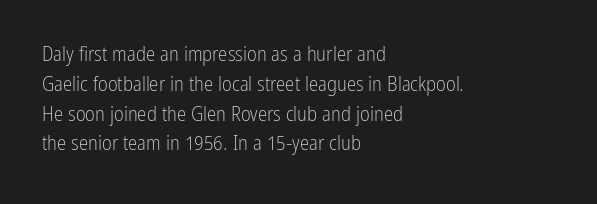
The image shows 21 px text type, upright; set left-aligned, normal line spacing (1.42x), normal letter spacing, not underlined.
